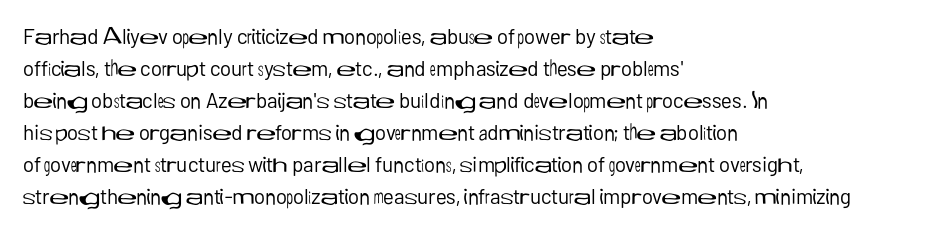
{"italic": "no", "bold": "no", "underline": "no", "align": "left", "line_spacing": "normal", "line_spacing_ratio": 1.52, "letter_spacing": "normal", "letter_spacing_em": 0.0, "glyph_px": 21}
